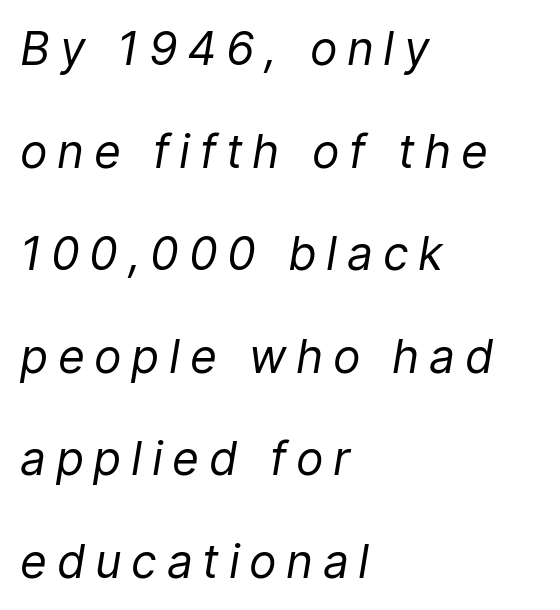
Q: Is the text bold? A: No.
Q: Is the text italic (slanted)? A: Yes, it leans right by about 9 degrees.
Q: Is the text underlined? A: No.
Q: How is the paragraph aligned? A: Left-aligned.
Q: Is the spacing between letters normal or unusually wide? A: Unusually wide.
Q: Is the spacing between lines tight, normal or loose? A: Loose.
Q: Width (condensed, normal, or wide)? A: Normal.
Q: Stroke contrast? A: Low.
Q: x-height? A: Medium.
Q: Monospaced? A: No.
